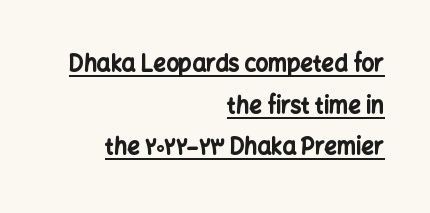
A typographer would call this underscored text. The text block is weighted toward the right margin, trailing off unevenly leftward. These lines keep a tight, regular rhythm from letter to letter. A roman cut, with each character standing at attention. The rendering uses a bold face; every stroke is thick and dark.
